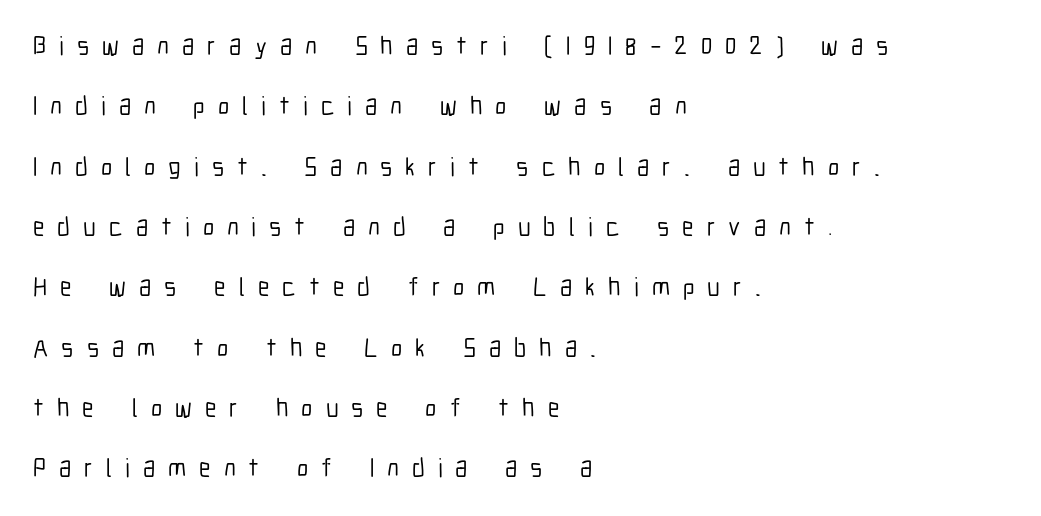
Leftover space on each line is placed entirely after the last word. Caption: expanded tracking, letters set apart. No word sits above an underline. The type sits square on the baseline with zero lean. Vertical spacing — loose.
